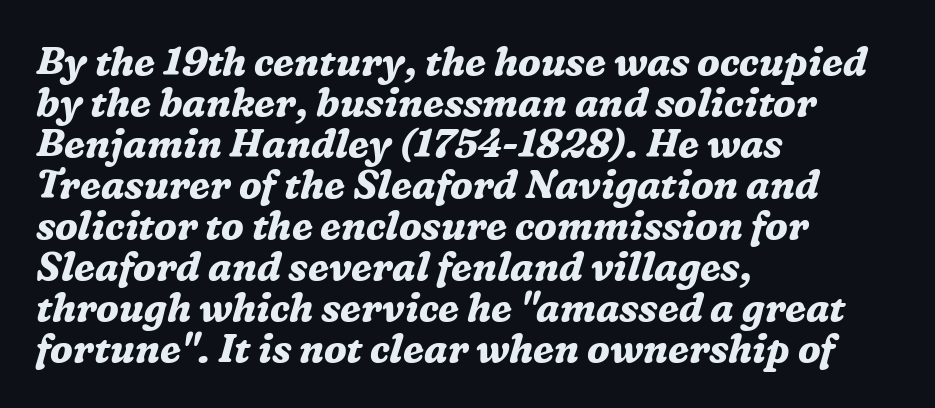
A classic flush-left, rag-right setting is used for this passage. The face used here is proportionally spaced, like ordinary book or web type. The letters are slanted; this is an italic face. Look at the bottom of the vertical strokes: they flare into serifs here.
